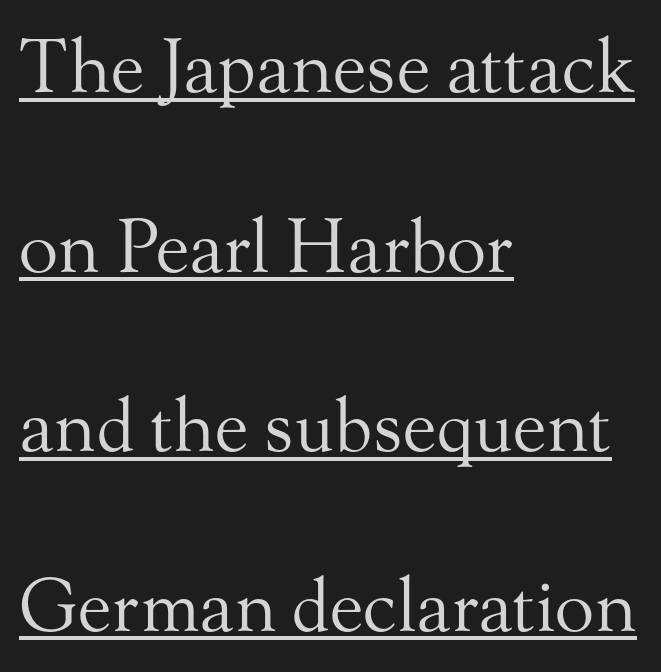
Q: Is the text bold? A: No.
Q: Is the text italic (slanted)? A: No, it is upright.
Q: Is the typeface a serif or a sans-serif typeface? A: Serif.
Q: Is the text underlined? A: Yes.
Q: How is the paragraph aligned? A: Left-aligned.
Q: Is the spacing between letters normal or unusually wide? A: Normal.
Q: Is the spacing between lines tight, normal or loose? A: Loose.
Q: Width (condensed, normal, or wide)? A: Normal.
Q: Stroke contrast? A: Medium.
Q: x-height? A: Small.
Q: Monospaced? A: No.
